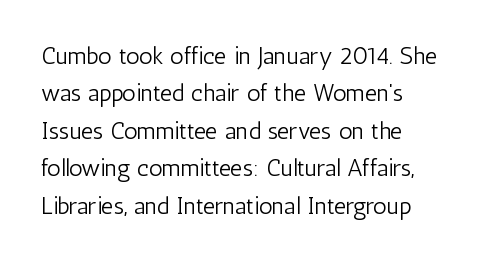
Q: Is the text bold? A: No.
Q: Is the text italic (slanted)? A: No, it is upright.
Q: Is the text underlined? A: No.
Q: How is the paragraph aligned? A: Left-aligned.
Q: Is the spacing between letters normal or unusually wide? A: Normal.
Q: Is the spacing between lines tight, normal or loose? A: Normal.
